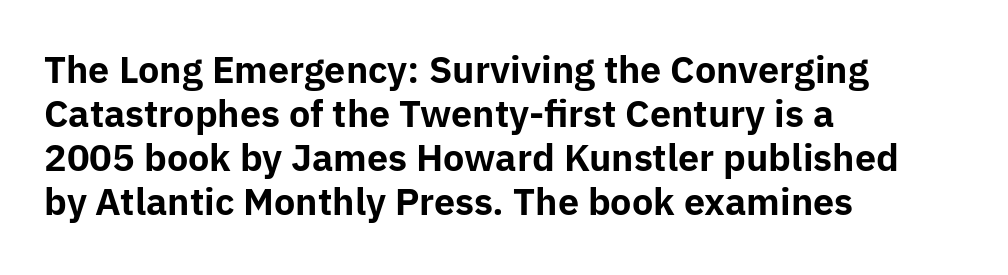
Every letter is thick-stroked: bold, no question. Visually the block forms a straight wall on the left and a jagged coastline on the right. Posture: vertical. The passage shown is typed in a proportional face where columns would drift. Look at the tracking — it's just the regular setting, nothing added.
